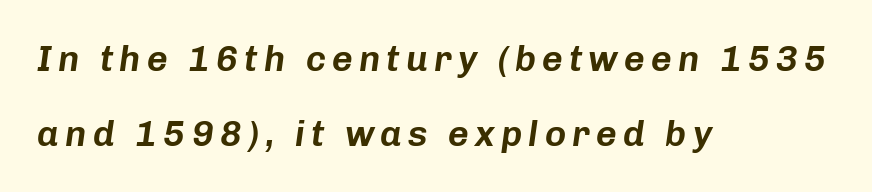
The image shows 36 px text type, italic (leaning right); set left-aligned, loose line spacing (2.08x), not underlined; low stroke contrast and a medium x-height.
